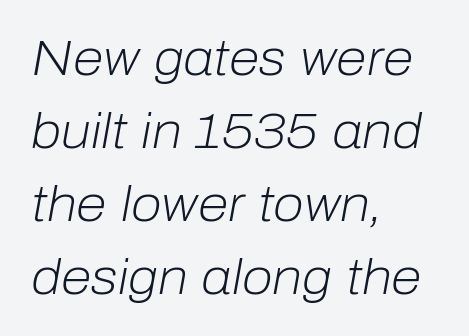
{"italic": "yes", "lean": "right", "slant_degrees": 10, "bold": "no", "weight": "light", "width": "normal", "stroke_contrast": "low", "x_height": "medium", "monospaced": "no", "underline": "no", "align": "left", "line_spacing": "normal", "line_spacing_ratio": 1.46, "letter_spacing": "normal", "letter_spacing_em": 0.0, "glyph_px": 50}
